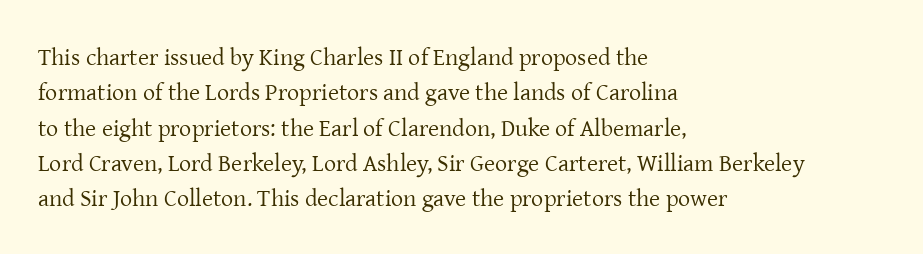
Tracking value appears to be zero — textbook default spacing. Posture: straight, roman, zero tilt. Leftover space on each line is placed entirely after the last word. This is not heavy type; no bold has been used.
